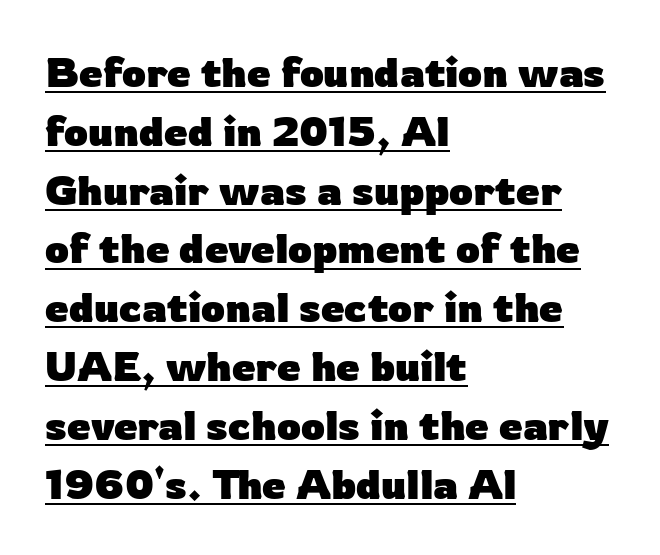
Q: Is the text bold? A: Yes.
Q: Is the text italic (slanted)? A: No, it is upright.
Q: Is the typeface a serif or a sans-serif typeface? A: Sans-serif.
Q: Is the text underlined? A: Yes.
Q: How is the paragraph aligned? A: Left-aligned.
Q: Is the spacing between letters normal or unusually wide? A: Normal.
Q: Is the spacing between lines tight, normal or loose? A: Normal.
Q: Width (condensed, normal, or wide)? A: Normal.
Q: Stroke contrast? A: Low.
Q: x-height? A: Medium.
Q: Monospaced? A: No.
